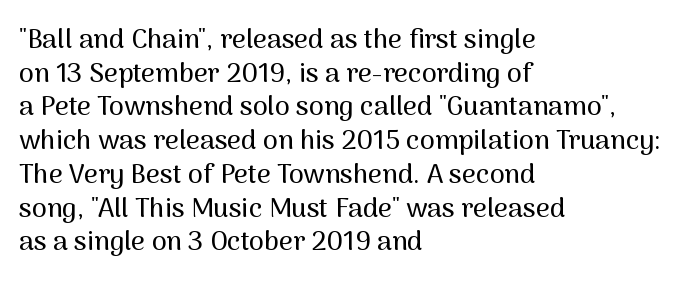
This is the regular roman posture of the typeface. Does extra space separate the letters? No, they use regular spacing. One-word summary of the alignment: left. How would I describe the line gaps? Plain and ordinary.
